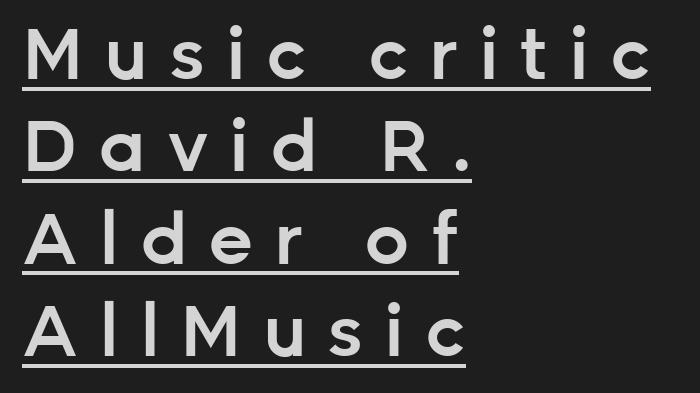
Q: Is the text bold? A: Semi-bold.
Q: Is the text italic (slanted)? A: No, it is upright.
Q: Is the typeface a serif or a sans-serif typeface? A: Sans-serif.
Q: Is the text underlined? A: Yes.
Q: How is the paragraph aligned? A: Left-aligned.
Q: Is the spacing between letters normal or unusually wide? A: Unusually wide.
Q: Is the spacing between lines tight, normal or loose? A: Normal.
Q: Width (condensed, normal, or wide)? A: Normal.
Q: Stroke contrast? A: Low.
Q: x-height? A: Medium.
Q: Monospaced? A: No.
